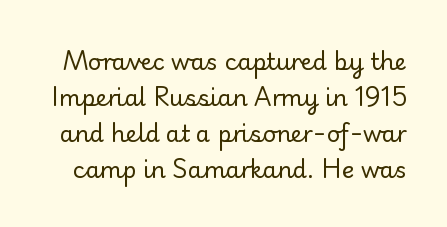
The font is comparable to plain body text, perhaps lighter. Honestly, the letter spacing is just normal — you wouldn't notice it. Ascenders rise straight up at ninety degrees. This block has exactly the height ordinary leading produces. The strip under each line holds only bare page.
